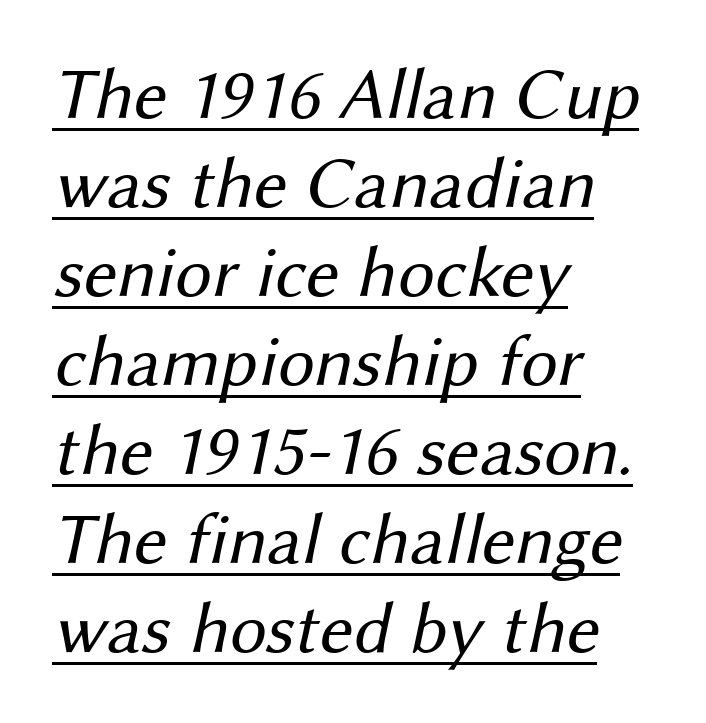
Q: Is the text bold? A: No.
Q: Is the typeface a serif or a sans-serif typeface? A: Sans-serif.
Q: Is the text underlined? A: Yes.
Q: How is the paragraph aligned? A: Left-aligned.
Q: Is the spacing between letters normal or unusually wide? A: Normal.
Q: Width (condensed, normal, or wide)? A: Normal.
Q: Stroke contrast? A: Medium.
Q: x-height? A: Medium.
Q: Monospaced? A: No.
